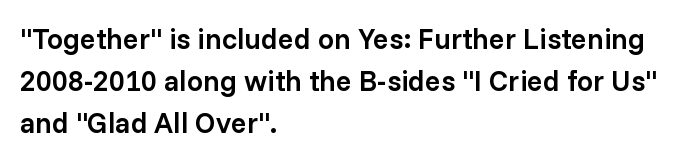
How heavy is the stroke? Medium-heavy — a semibold, shy of bold. Each word holds together tightly as a unit, with standard inter-letter gaps. The letters stand straight up with perfectly vertical stems. Horizontal bands of white between lines are of average thickness.
